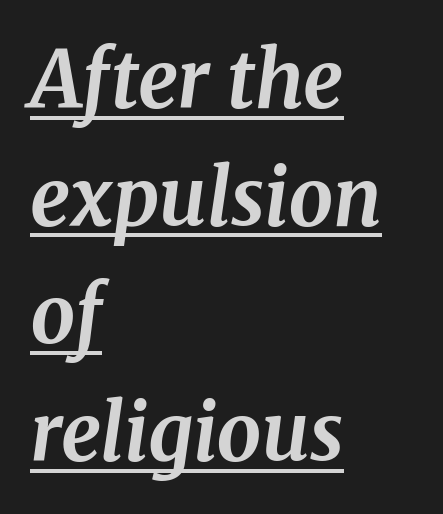
{"serif": "yes", "italic": "yes", "lean": "right", "slant_degrees": 8, "bold": "yes", "weight": "bold", "width": "normal", "stroke_contrast": "medium", "x_height": "medium", "monospaced": "no", "underline": "yes", "align": "left", "line_spacing": "normal", "line_spacing_ratio": 1.49, "letter_spacing": "normal", "letter_spacing_em": 0.0, "glyph_px": 79}
